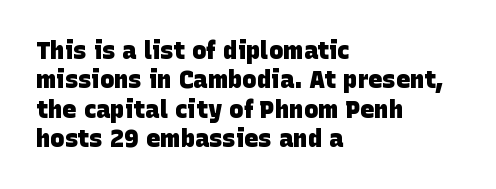
Q: Is the text bold? A: Yes.
Q: Is the text underlined? A: No.
Q: How is the paragraph aligned? A: Left-aligned.
Q: Is the spacing between letters normal or unusually wide? A: Normal.
